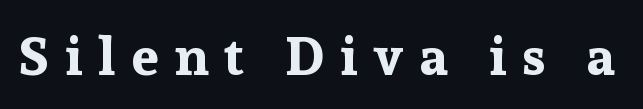
Q: Is the text bold? A: Yes.
Q: Is the text italic (slanted)? A: No, it is upright.
Q: Is the typeface a serif or a sans-serif typeface? A: Serif.
Q: Is the text underlined? A: No.
Q: Is the spacing between letters normal or unusually wide? A: Unusually wide.
Q: Width (condensed, normal, or wide)? A: Normal.
Q: Stroke contrast? A: Low.
Q: x-height? A: Medium.
Q: Monospaced? A: No.
